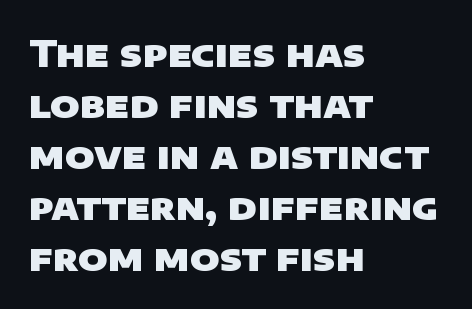
{"serif": "no", "bold": "yes", "weight": "heavy", "width": "wide", "stroke_contrast": "low", "x_height": "large", "monospaced": "no", "underline": "no", "align": "left", "line_spacing": "normal", "line_spacing_ratio": 1.42, "letter_spacing": "normal", "letter_spacing_em": 0.0, "glyph_px": 36}
